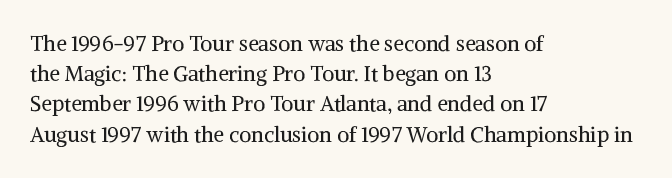
{"italic": "no", "bold": "no", "underline": "no", "align": "left", "line_spacing": "normal", "line_spacing_ratio": 1.44, "letter_spacing": "normal", "letter_spacing_em": 0.0, "glyph_px": 21}
